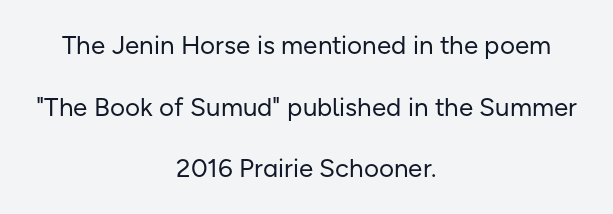
Q: Is the text bold? A: No.
Q: Is the text italic (slanted)? A: No, it is upright.
Q: Is the text underlined? A: No.
Q: How is the paragraph aligned? A: Centered.
Q: Is the spacing between letters normal or unusually wide? A: Normal.
Q: Is the spacing between lines tight, normal or loose? A: Loose.
